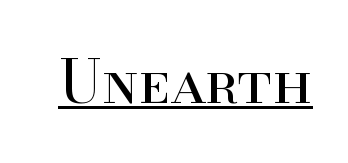
Has an underline been added? It has. The passage shown is typed in a proportional face where columns would drift. Students, note that the glyphs here touch the page at normal intervals. This is not heavy type; no bold has been used. In terms of letterform style, serifs are clearly present. These lines were composed using upright roman letters.
